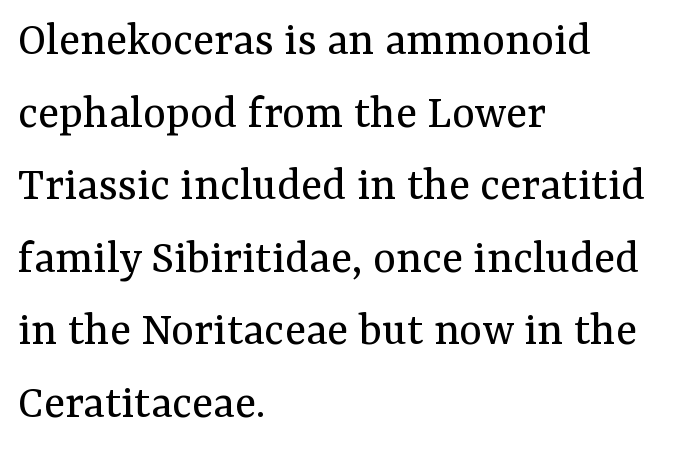
A typesetter would label this face a serif. Bare-footed words on every line. Normally led — the rows are evenly, conventionally spaced. The rendering anchors every line to the left-hand side. Glyph-to-glyph distance matches everyday printed text.
